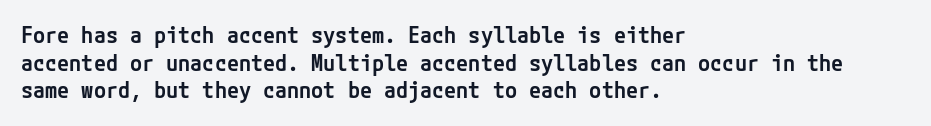
The image shows 22 px text type, upright; set left-aligned, normal line spacing (1.26x), normal letter spacing, not underlined.
